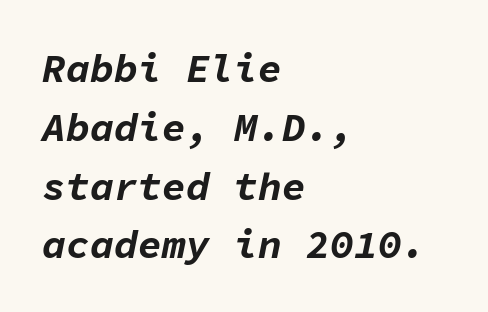
Q: Is the text bold? A: Yes.
Q: Is the text italic (slanted)? A: Yes, it leans right by about 11 degrees.
Q: Is the text underlined? A: No.
Q: How is the paragraph aligned? A: Left-aligned.
Q: Is the spacing between letters normal or unusually wide? A: Normal.
Q: Is the spacing between lines tight, normal or loose? A: Normal.
Q: Width (condensed, normal, or wide)? A: Normal.
Q: Stroke contrast? A: Low.
Q: x-height? A: Medium.
Q: Monospaced? A: Yes.
